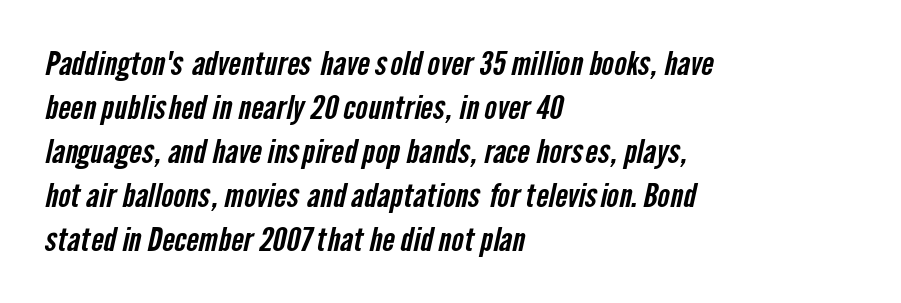
Q: Is the typeface a serif or a sans-serif typeface? A: Sans-serif.
Q: Is the text underlined? A: No.
Q: How is the paragraph aligned? A: Left-aligned.
Q: Is the spacing between letters normal or unusually wide? A: Normal.
Q: Is the spacing between lines tight, normal or loose? A: Normal.
Q: Width (condensed, normal, or wide)? A: Condensed.
Q: Stroke contrast? A: Low.
Q: x-height? A: Medium.
Q: Monospaced? A: No.
